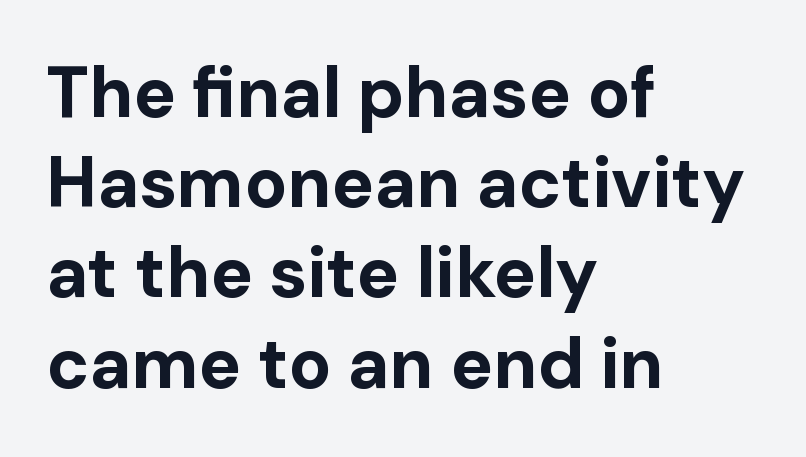
Nobody touched the tracking dial on this one. The axis of the letterforms is exactly vertical. Line starts are locked; line ends wander. Typographic density is high because the face is bold. The designer left line spacing at the default.
